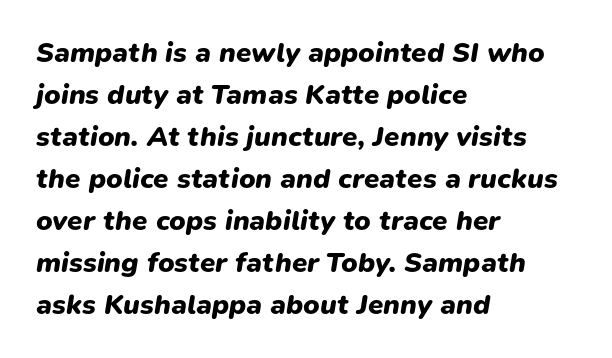
The image shows 28 px heavy type, italic (leaning right); set left-aligned, normal line spacing (1.5x), normal letter spacing, not underlined; low stroke contrast and a medium x-height.
